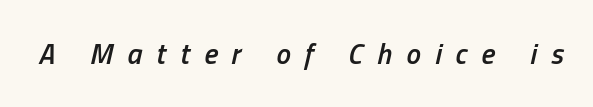
Q: Is the text bold? A: Semi-bold.
Q: Is the text italic (slanted)? A: Yes, it leans right by about 13 degrees.
Q: Is the text underlined? A: No.
Q: Is the spacing between letters normal or unusually wide? A: Unusually wide.
Q: Width (condensed, normal, or wide)? A: Condensed.
Q: Stroke contrast? A: Low.
Q: x-height? A: Medium.
Q: Monospaced? A: No.
